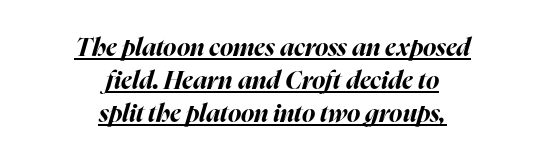
The image shows 25 px bold type, italic (leaning right); set centered, normal line spacing (1.32x), normal letter spacing, underlined.
